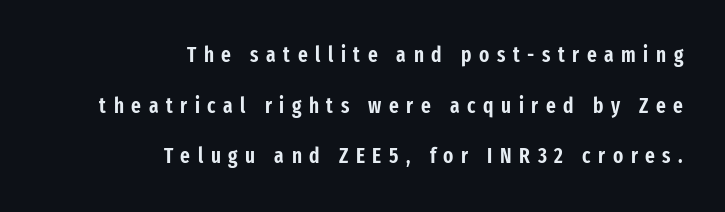
Q: Is the text italic (slanted)? A: No, it is upright.
Q: Is the text underlined? A: No.
Q: How is the paragraph aligned? A: Right-aligned.
Q: Is the spacing between letters normal or unusually wide? A: Unusually wide.
Q: Is the spacing between lines tight, normal or loose? A: Loose.
